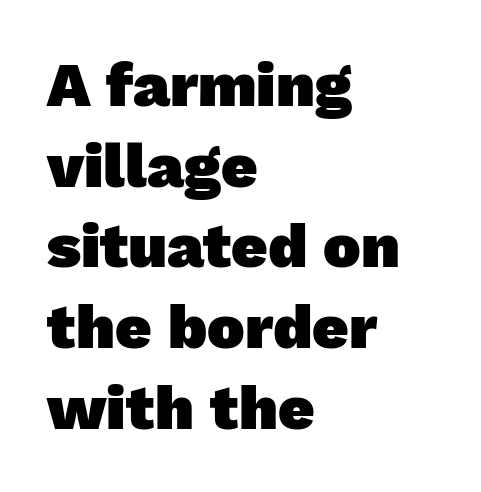
Pretty heavy lettering here — definitely bold. If you measured baseline to baseline, you'd find a middling distance. The specimen omits any rule beneath the text block's lines. The lines in this sample share a left origin and differ only in where they stop. Think of a printed novel: that variable character pitch is what you see here. How are the letters spaced? Ordinarily, with no added tracking.
